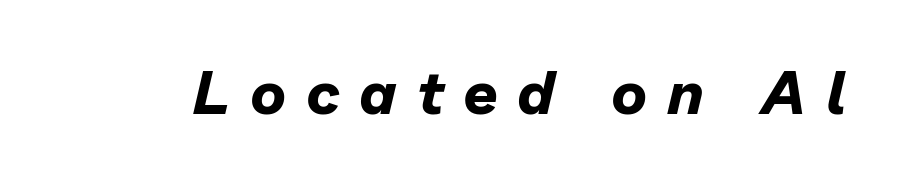
Q: Is the text bold? A: Yes.
Q: Is the text italic (slanted)? A: Yes, it leans right by about 13 degrees.
Q: Is the text underlined? A: No.
Q: Is the spacing between letters normal or unusually wide? A: Unusually wide.
Q: Width (condensed, normal, or wide)? A: Normal.
Q: Stroke contrast? A: Low.
Q: x-height? A: Medium.
Q: Monospaced? A: No.
